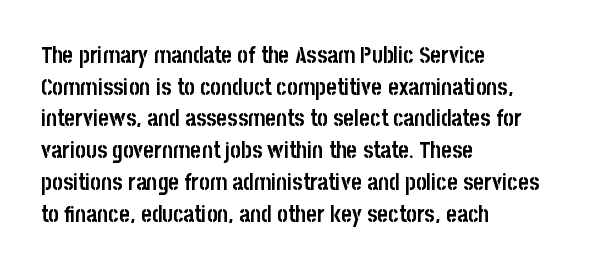
The image shows 23 px bold type, upright; set left-aligned, normal line spacing (1.38x), normal letter spacing, not underlined.
